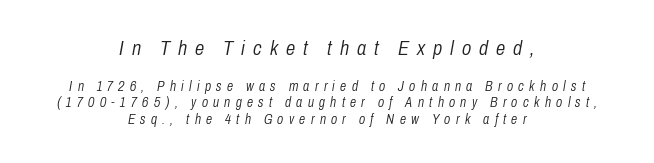
Q: Is the text bold? A: No.
Q: Is the text italic (slanted)? A: Yes, it leans right by about 10 degrees.
Q: Is the text underlined? A: No.
Q: How is the paragraph aligned? A: Centered.
Q: Is the spacing between letters normal or unusually wide? A: Unusually wide.
Q: Which block of text is set in a larger size, the first (top) or the second (bottom)? A: The first (top) one.
